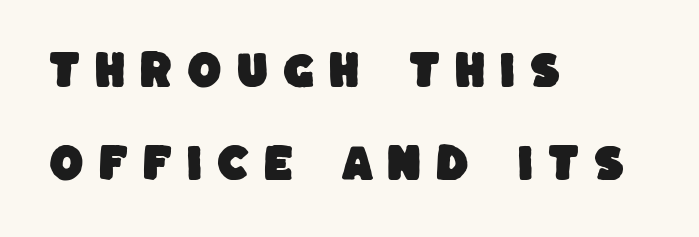
The image shows 40 px sans-serif type; set left-aligned, loose line spacing (2.33x), unusually wide letter spacing (+0.33 em), not underlined; low stroke contrast and a large x-height.
